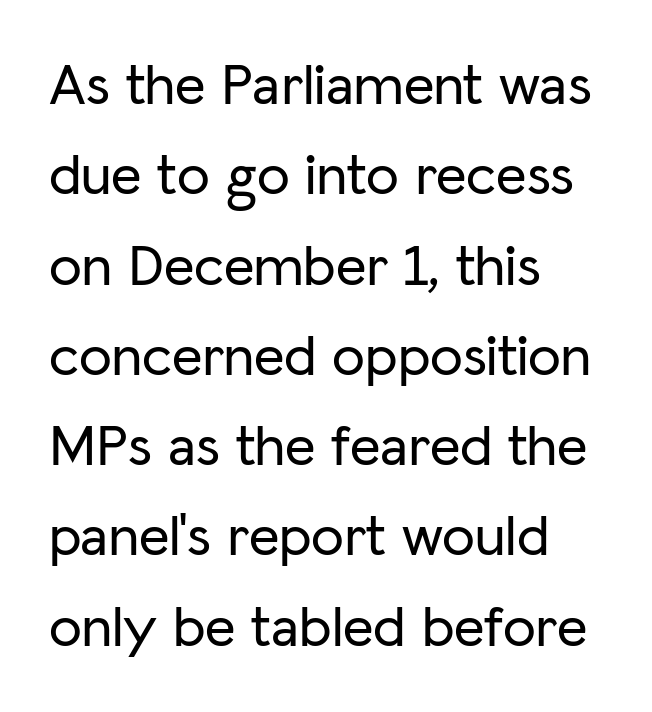
Varying glyph widths throughout — classic text-font behaviour. Horizontally, the lines are justified to the leading edge only. The strip under each line holds only bare page. This rendering leaves character spacing at its baseline value. Summary of vertical rhythm: regular, with standard interline spacing. In terms of posture, this sample is upright.
